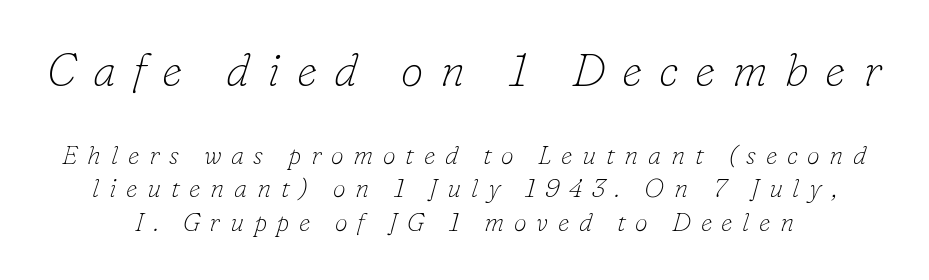
{"serif": "yes", "italic": "yes", "lean": "right", "slant_degrees": 16, "bold": "no", "weight": "thin", "width": "normal", "stroke_contrast": "low", "x_height": "small", "monospaced": "no", "underline": "no", "line_spacing": "normal", "line_spacing_ratio": 1.3, "letter_spacing": "wide", "letter_spacing_em": 0.37, "larger_block": "first", "size_ratio": 1.77, "glyph_px": 46}
